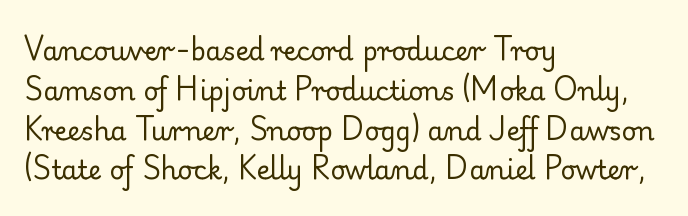
{"italic": "no", "bold": "no", "underline": "no", "align": "left", "line_spacing": "normal", "line_spacing_ratio": 1.53, "letter_spacing": "normal", "letter_spacing_em": 0.0, "glyph_px": 26}
